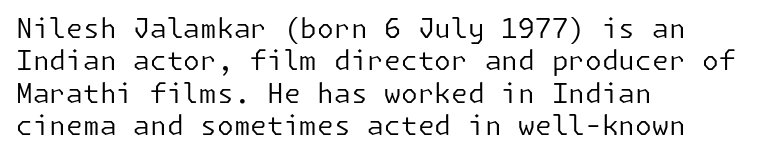
The font is comparable to plain body text, perhaps lighter. Line starts are locked; line ends wander. Nothing unusual about the tracking: characters are spaced as the font intends. The type sits square on the baseline with zero lean. Rule under the text: the space is simply empty.
